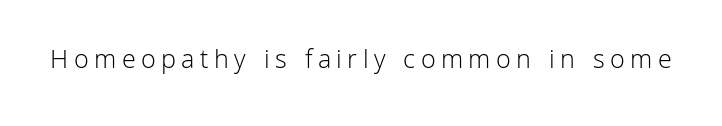
Q: Is the text bold? A: No.
Q: Is the text italic (slanted)? A: No, it is upright.
Q: Is the text underlined? A: No.
Q: Is the spacing between letters normal or unusually wide? A: Unusually wide.
